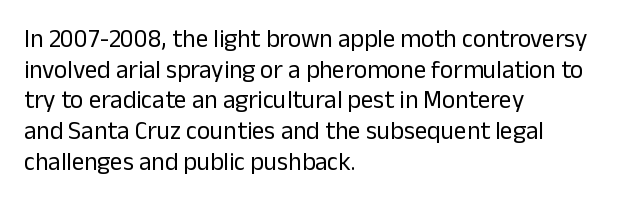
{"italic": "no", "bold": "no", "underline": "no", "align": "left", "line_spacing_ratio": 1.23, "letter_spacing": "normal", "letter_spacing_em": 0.0, "glyph_px": 25}
